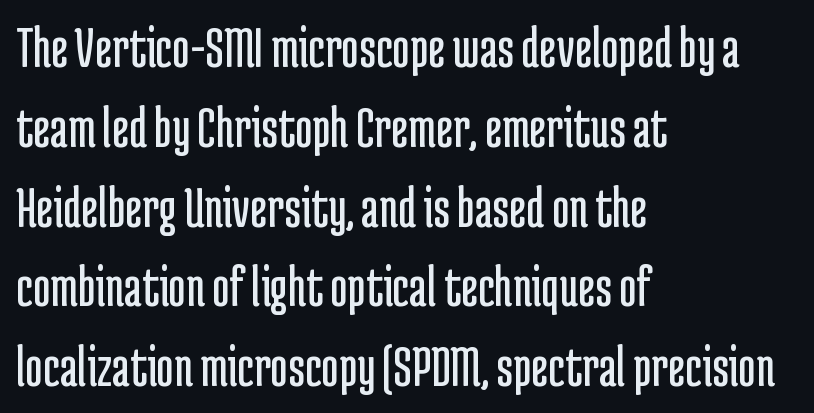
{"serif": "no", "italic": "no", "bold": "no", "weight": "regular", "width": "condensed", "stroke_contrast": "low", "x_height": "medium", "monospaced": "no", "underline": "no", "align": "left", "line_spacing": "normal", "line_spacing_ratio": 1.33, "letter_spacing": "normal", "letter_spacing_em": 0.0, "glyph_px": 60}
